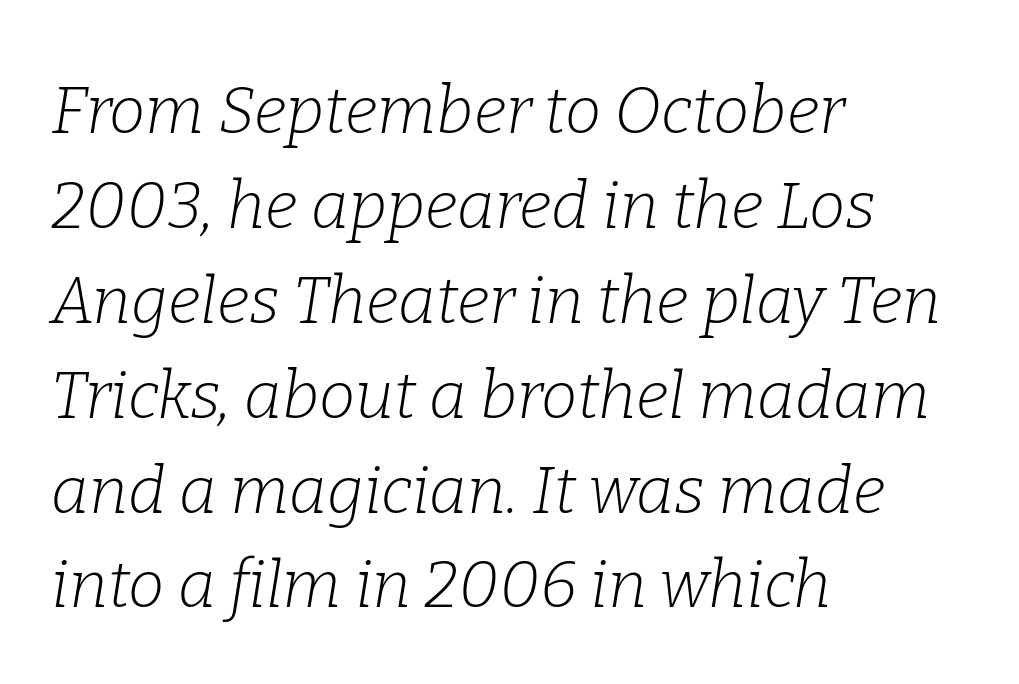
{"serif": "yes", "italic": "yes", "lean": "right", "slant_degrees": 9, "bold": "no", "weight": "light", "width": "normal", "stroke_contrast": "low", "x_height": "medium", "monospaced": "no", "underline": "no", "align": "left", "line_spacing": "normal", "line_spacing_ratio": 1.46, "letter_spacing": "normal", "letter_spacing_em": 0.0, "glyph_px": 65}
